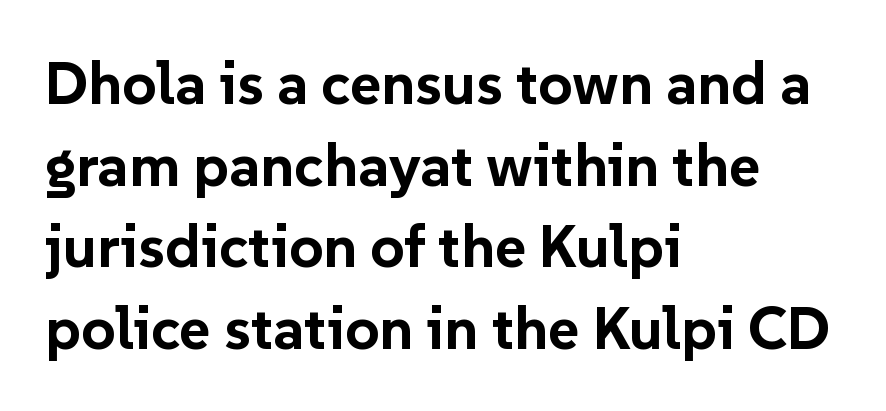
Plain, unruled lines of type. A sans-serif font was chosen for this passage. Layout note: lines flush left. Character widths vary here, with narrow letters taking less room than wide ones.
